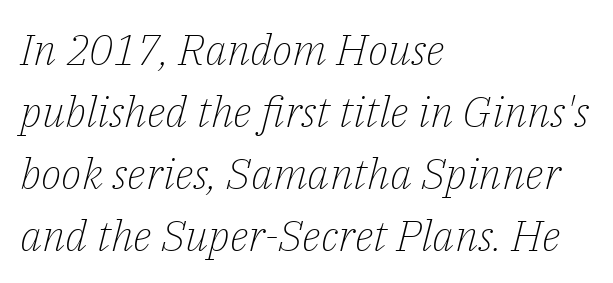
{"serif": "yes", "italic": "yes", "lean": "right", "slant_degrees": 14, "bold": "no", "weight": "light", "width": "normal", "stroke_contrast": "low", "x_height": "medium", "monospaced": "no", "underline": "no", "align": "left", "line_spacing": "normal", "line_spacing_ratio": 1.44, "letter_spacing": "normal", "letter_spacing_em": 0.0, "glyph_px": 43}
